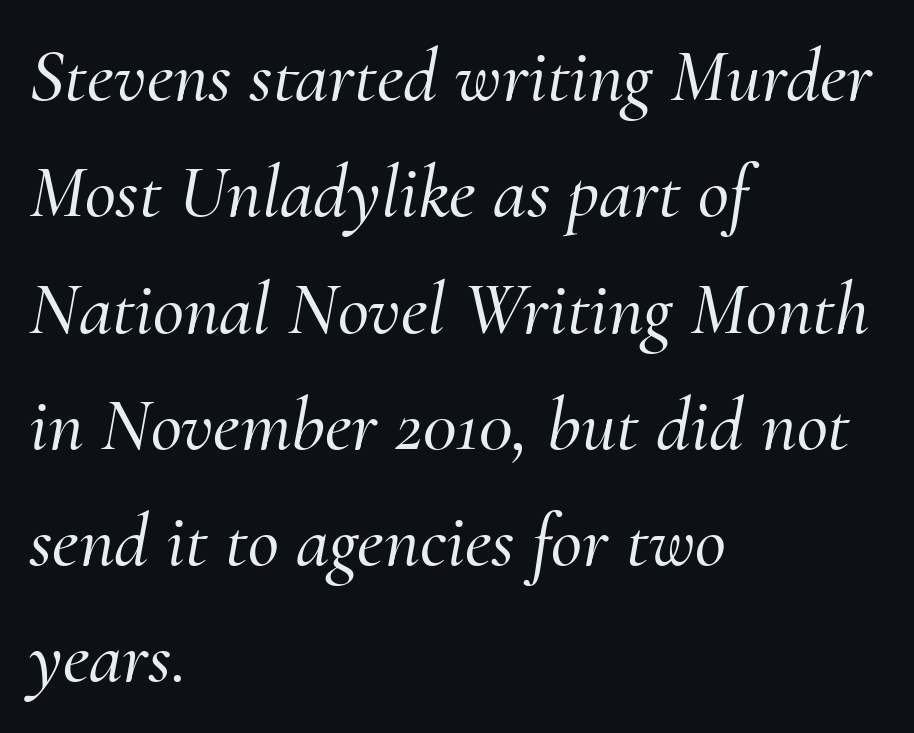
The image shows 76 px serif type, italic (leaning right); set left-aligned, normal line spacing (1.53x), normal letter spacing, not underlined; medium stroke contrast and a small x-height.
